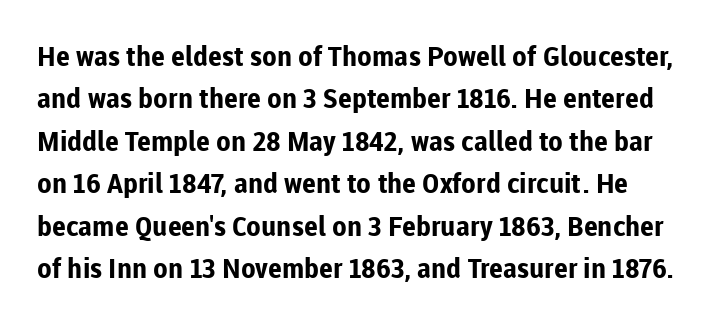
Q: Is the text bold? A: Yes.
Q: Is the text italic (slanted)? A: No, it is upright.
Q: Is the text underlined? A: No.
Q: Is the spacing between letters normal or unusually wide? A: Normal.
Q: Is the spacing between lines tight, normal or loose? A: Normal.
